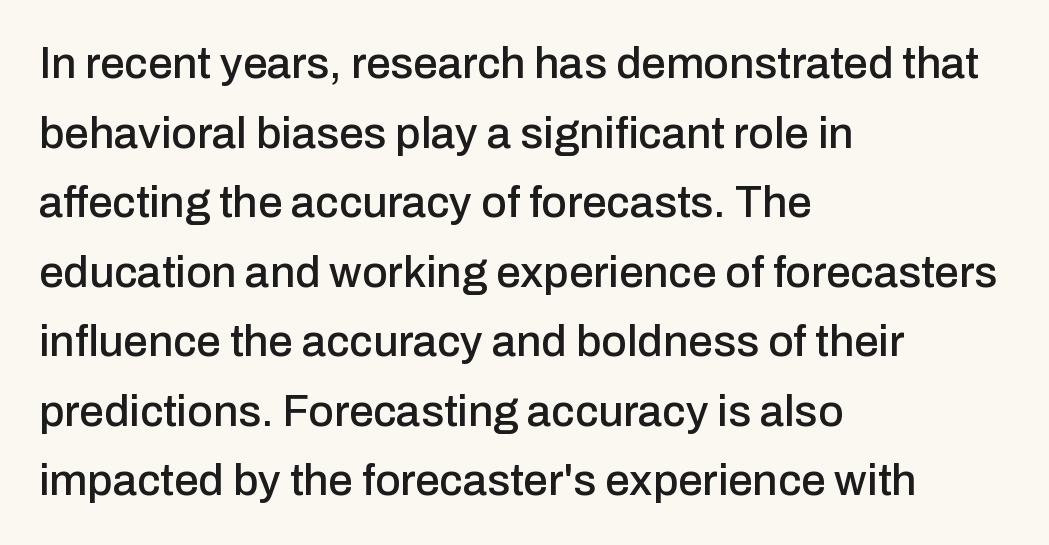
The image shows 44 px sans-serif type, upright; set left-aligned, normal line spacing (1.58x), normal letter spacing, not underlined; low stroke contrast and a medium x-height.
